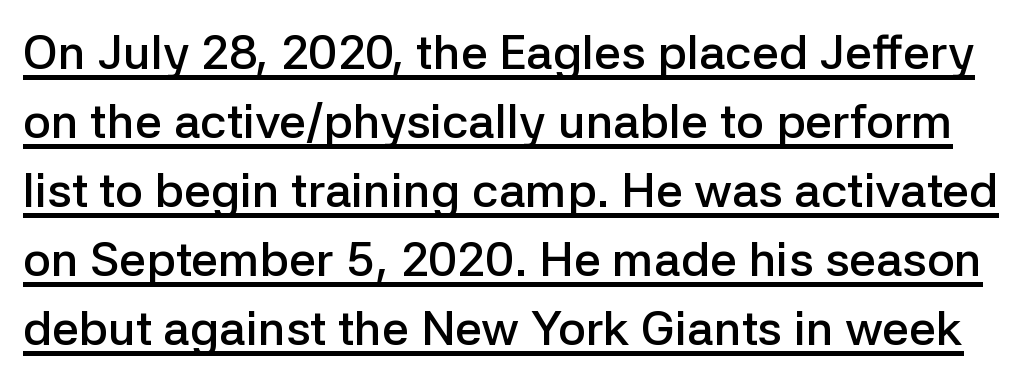
The image shows 48 px semibold sans-serif type, upright; set normal line spacing (1.44x), normal letter spacing, underlined; low stroke contrast and a medium x-height.
